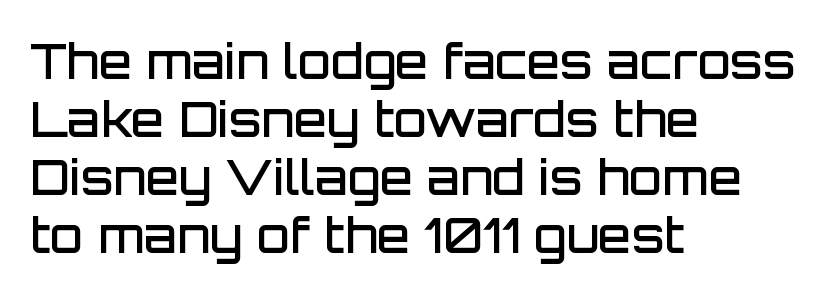
The image shows 48 px semibold sans-serif type, upright; set left-aligned, line spacing 1.21x, normal letter spacing, not underlined; low stroke contrast and a large x-height.
